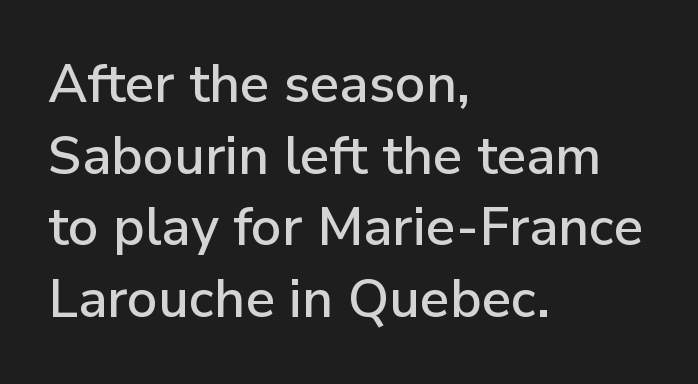
Q: Is the text italic (slanted)? A: No, it is upright.
Q: Is the typeface a serif or a sans-serif typeface? A: Sans-serif.
Q: Is the text underlined? A: No.
Q: How is the paragraph aligned? A: Left-aligned.
Q: Is the spacing between letters normal or unusually wide? A: Normal.
Q: Is the spacing between lines tight, normal or loose? A: Normal.
Q: Width (condensed, normal, or wide)? A: Normal.
Q: Stroke contrast? A: Low.
Q: x-height? A: Medium.
Q: Monospaced? A: No.
